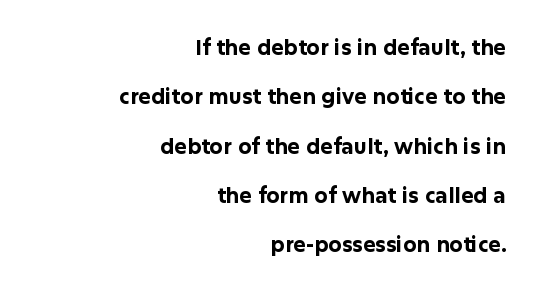
The image shows 21 px bold type, upright; set right-aligned, loose line spacing (2.35x), normal letter spacing, not underlined.
